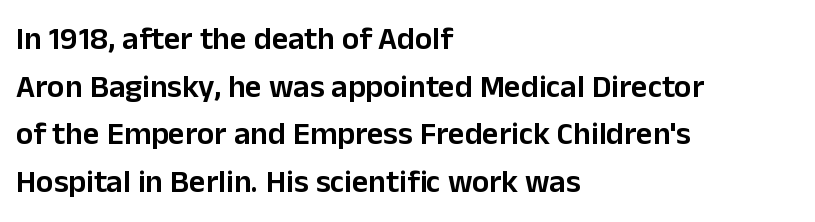
The foot of each line stays bare and open. Look at the tracking — it's just the regular setting, nothing added. A typesetter would mark this as roman, not italic. Every letter is mildly thick-stroked: semibold rather than bold.
